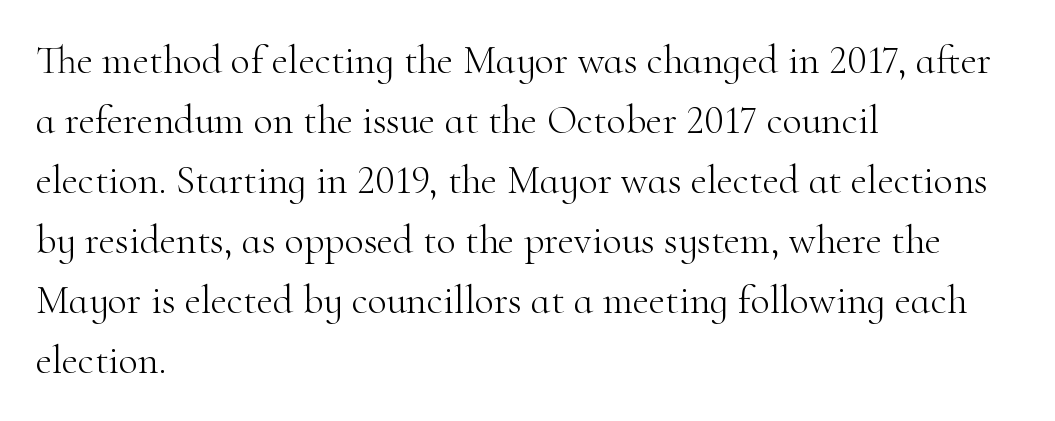
Font category for this specimen: serif. Evenly set lines give the paragraph a standard silhouette. No heavy texture on the line: the type isn't bold. Nobody drew a line under any word here. Honestly, the letter spacing is just normal — you wouldn't notice it. The lettering stays uniformly vertical, giving the passage a roman look.
